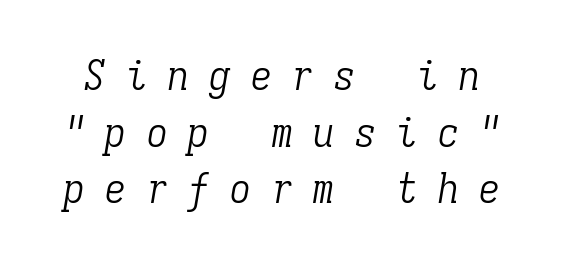
Q: Is the text bold? A: No.
Q: Is the text italic (slanted)? A: Yes, it leans right by about 9 degrees.
Q: Is the typeface a serif or a sans-serif typeface? A: Serif.
Q: Is the text underlined? A: No.
Q: Is the spacing between letters normal or unusually wide? A: Unusually wide.
Q: Is the spacing between lines tight, normal or loose? A: Normal.
Q: Width (condensed, normal, or wide)? A: Condensed.
Q: Stroke contrast? A: Low.
Q: x-height? A: Medium.
Q: Monospaced? A: Yes.
